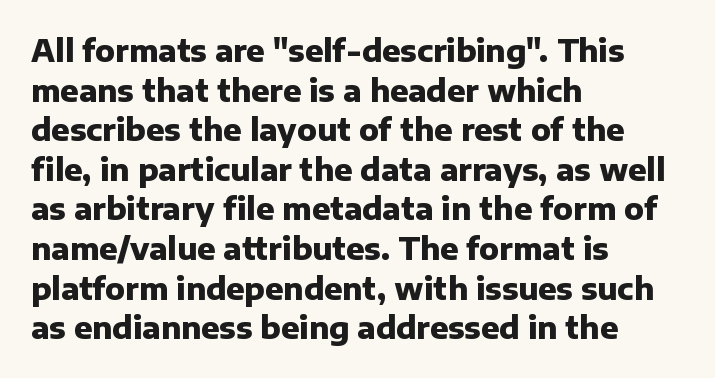
The image shows 30 px heavy sans-serif type, upright; set left-aligned, normal line spacing (1.32x), normal letter spacing, not underlined; low stroke contrast and a medium x-height.
